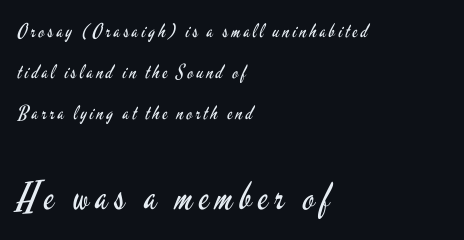
{"serif": "no", "bold": "no", "weight": "regular", "width": "condensed", "stroke_contrast": "low", "x_height": "small", "monospaced": "no", "underline": "no", "align": "left", "line_spacing": "loose", "line_spacing_ratio": 2.15, "larger_block": "second", "size_ratio": 2.0, "glyph_px": 38}
